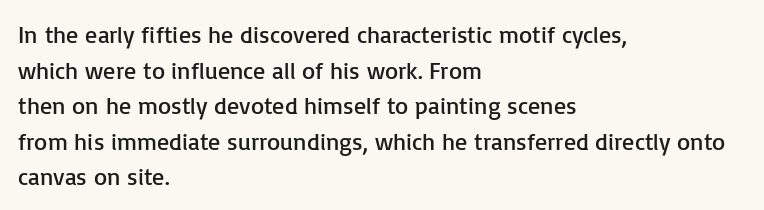
{"italic": "no", "bold": "no", "underline": "no", "align": "left", "line_spacing": "normal", "line_spacing_ratio": 1.48, "letter_spacing": "normal", "letter_spacing_em": 0.0, "glyph_px": 24}
